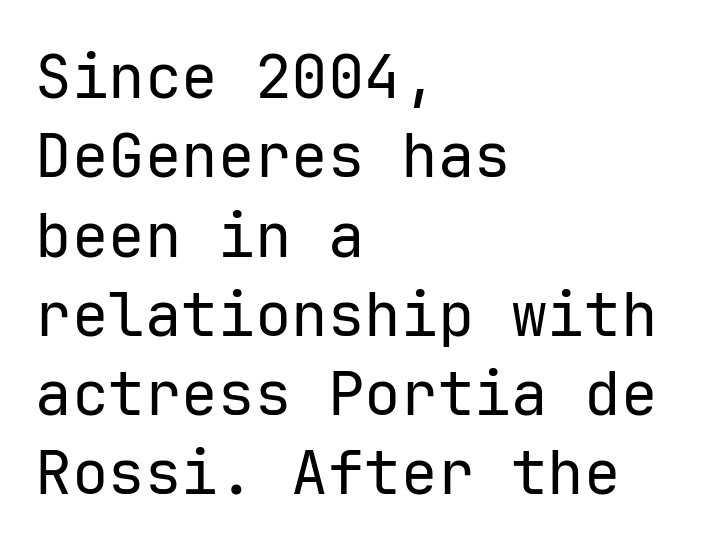
{"serif": "no", "italic": "no", "bold": "no", "weight": "regular", "width": "normal", "stroke_contrast": "low", "x_height": "medium", "monospaced": "yes", "underline": "no", "align": "left", "line_spacing": "normal", "line_spacing_ratio": 1.3, "letter_spacing": "normal", "letter_spacing_em": 0.0, "glyph_px": 61}
